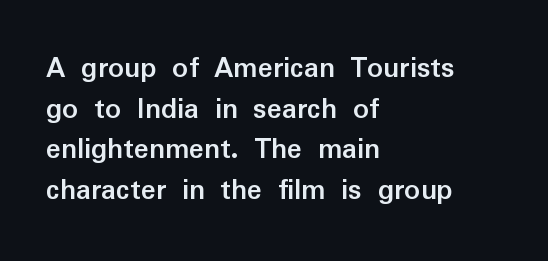
{"serif": "no", "italic": "no", "bold": "yes", "weight": "semibold", "width": "normal", "stroke_contrast": "low", "x_height": "medium", "monospaced": "no", "underline": "no", "align": "left", "line_spacing": "normal", "line_spacing_ratio": 1.31, "letter_spacing": "normal", "letter_spacing_em": 0.0, "glyph_px": 31}
